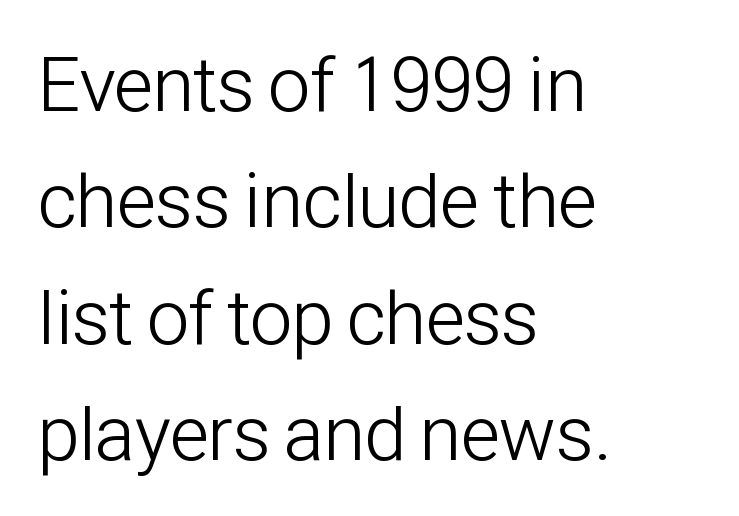
{"serif": "no", "italic": "no", "bold": "no", "weight": "light", "width": "condensed", "stroke_contrast": "low", "x_height": "medium", "monospaced": "no", "underline": "no", "align": "left", "line_spacing": "normal", "line_spacing_ratio": 1.51, "letter_spacing": "normal", "letter_spacing_em": 0.0, "glyph_px": 77}
